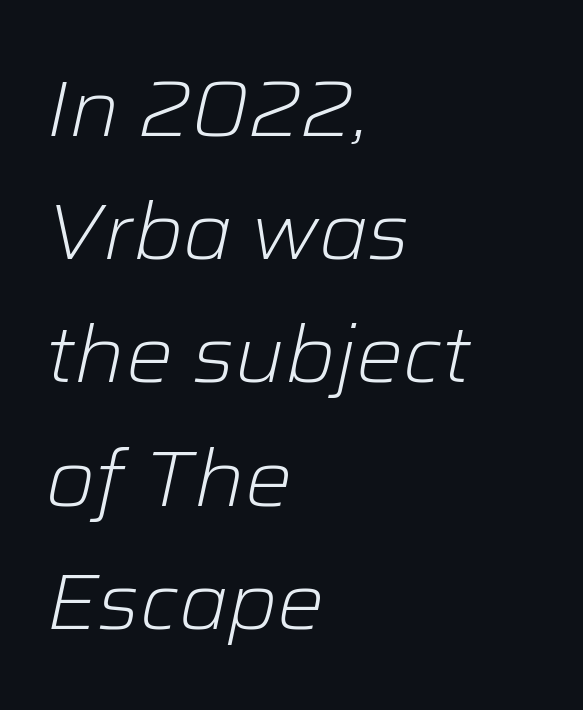
Each letter keeps its own natural width here, so spacing adapts to shape. Yep, that's italic — everything's leaning. This block has exactly the height ordinary leading produces. These lines are set flush left with a ragged right edge.
